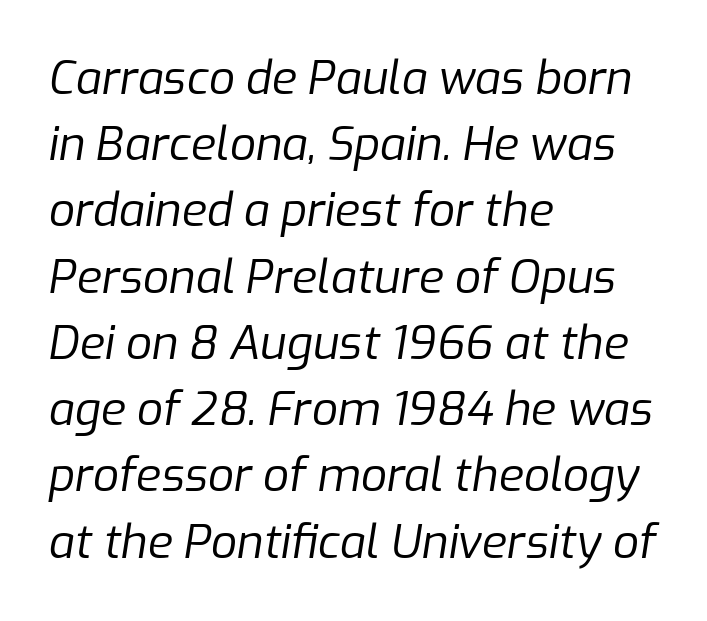
Q: Is the text bold? A: No.
Q: Is the text italic (slanted)? A: Yes, it leans right by about 9 degrees.
Q: Is the text underlined? A: No.
Q: How is the paragraph aligned? A: Left-aligned.
Q: Is the spacing between letters normal or unusually wide? A: Normal.
Q: Is the spacing between lines tight, normal or loose? A: Normal.
Q: Width (condensed, normal, or wide)? A: Normal.
Q: Stroke contrast? A: Low.
Q: x-height? A: Medium.
Q: Monospaced? A: No.
